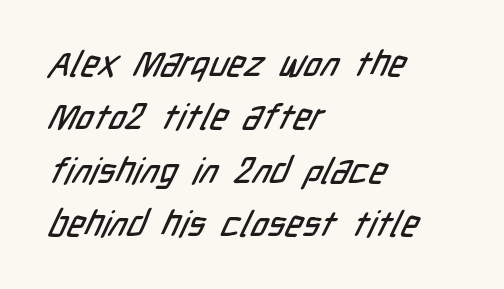
Q: Is the typeface a serif or a sans-serif typeface? A: Sans-serif.
Q: Is the text underlined? A: No.
Q: How is the paragraph aligned? A: Left-aligned.
Q: Is the spacing between letters normal or unusually wide? A: Normal.
Q: Is the spacing between lines tight, normal or loose? A: Normal.
Q: Width (condensed, normal, or wide)? A: Condensed.
Q: Stroke contrast? A: Low.
Q: x-height? A: Medium.
Q: Monospaced? A: No.
